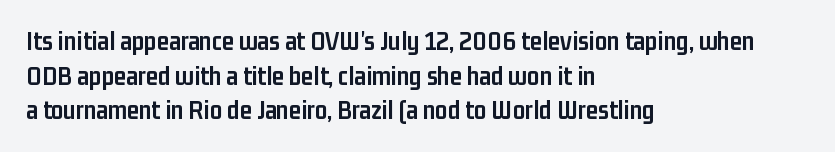
Compared with typical body copy, the letter spacing here is the same. The setting favours the left margin, as ordinary paragraphs usually do. Heft: maximum for text — a bold. Beneath every word, the page is bare. Successive baselines arrive at the customary interval. These lines were composed using upright roman letters.
